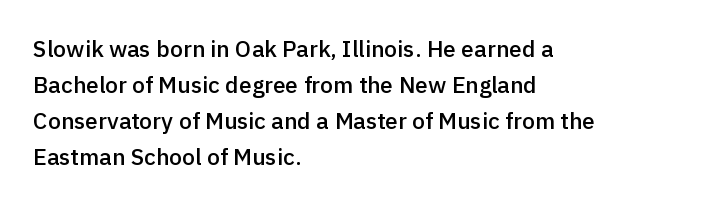
Q: Is the text bold? A: Semi-bold.
Q: Is the text italic (slanted)? A: No, it is upright.
Q: Is the text underlined? A: No.
Q: How is the paragraph aligned? A: Left-aligned.
Q: Is the spacing between letters normal or unusually wide? A: Normal.
Q: Is the spacing between lines tight, normal or loose? A: Normal.
